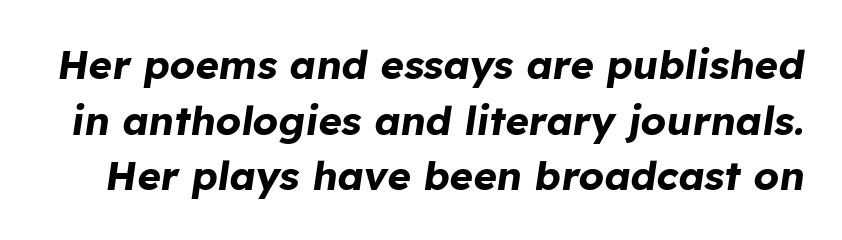
Q: Is the text bold? A: Yes.
Q: Is the text italic (slanted)? A: Yes, it leans right by about 8 degrees.
Q: Is the text underlined? A: No.
Q: Is the spacing between letters normal or unusually wide? A: Normal.
Q: Is the spacing between lines tight, normal or loose? A: Normal.
Q: Width (condensed, normal, or wide)? A: Normal.
Q: Stroke contrast? A: Low.
Q: x-height? A: Medium.
Q: Monospaced? A: No.
